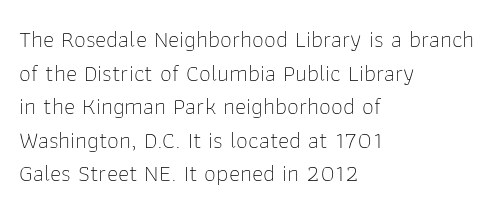
Does the copy run flush right? No — it runs flush left. Does extra space separate the letters? No, they use regular spacing. The letters look calm and open, with moderate or lighter stems. Beneath every word, the page is bare. Normally led — the rows are evenly, conventionally spaced.
